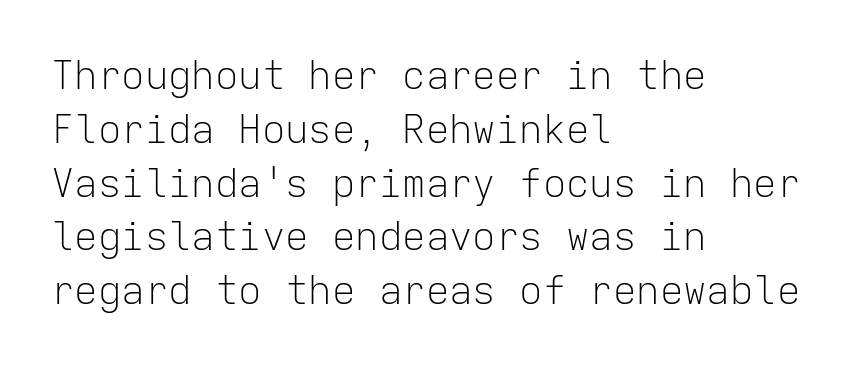
The image shows 39 px light sans-serif type, upright, monospaced; set left-aligned, normal line spacing (1.38x), normal letter spacing, not underlined; low stroke contrast and a medium x-height.
